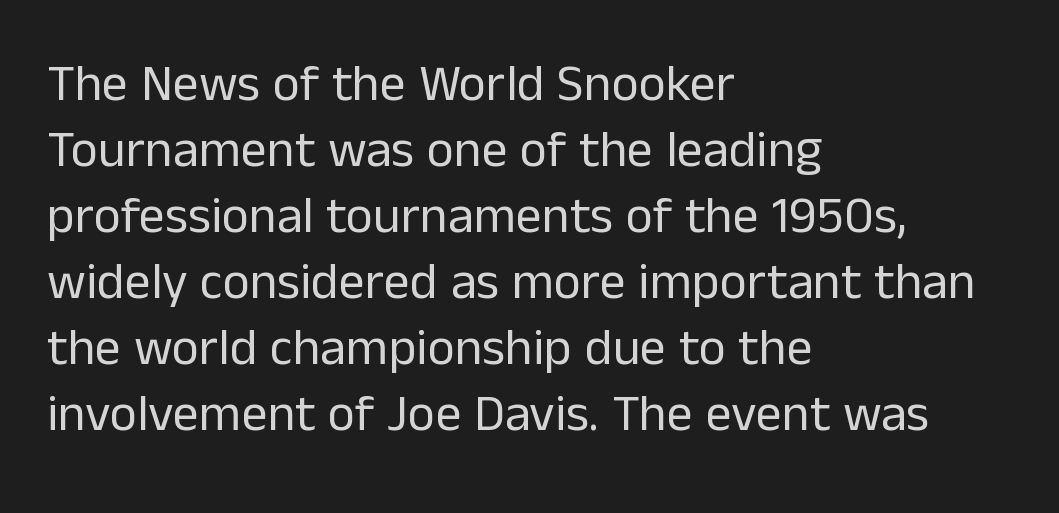
Regarding leading, the lines here are spaced in the standard way. The face used here is proportionally spaced, like ordinary book or web type. Does the lettering tilt? It doesn't — this is upright. Note: no serifs on the glyphs.
